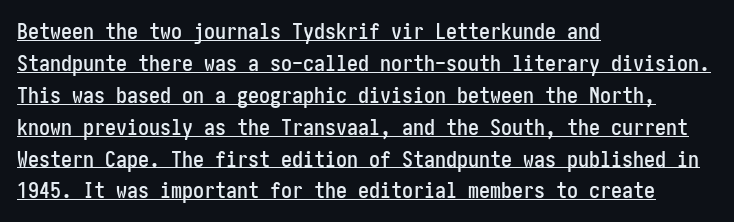
The image shows 22 px text type, upright; set left-aligned, normal line spacing (1.45x), normal letter spacing, underlined.
